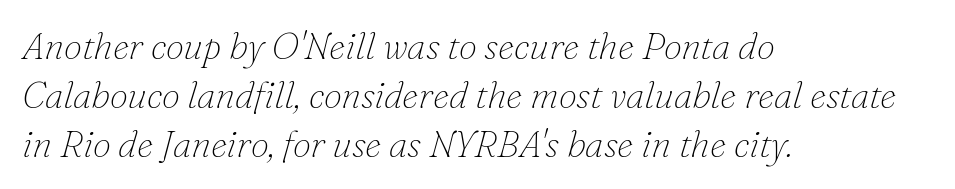
{"serif": "yes", "italic": "yes", "lean": "right", "slant_degrees": 16, "bold": "no", "weight": "thin", "width": "normal", "stroke_contrast": "low", "x_height": "small", "monospaced": "no", "underline": "no", "align": "left", "line_spacing": "normal", "line_spacing_ratio": 1.32, "letter_spacing": "normal", "letter_spacing_em": 0.0, "glyph_px": 37}
